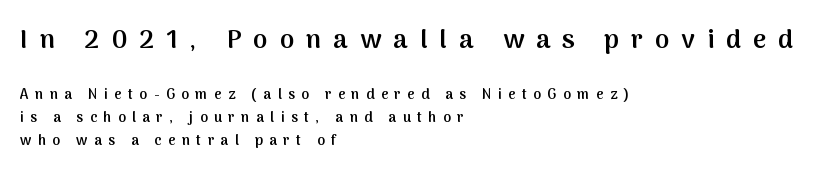
The image shows 26 px text type, upright; set left-aligned, normal line spacing (1.64x), unusually wide letter spacing (+0.46 em), not underlined; the first (top) block is 1.86x larger.
